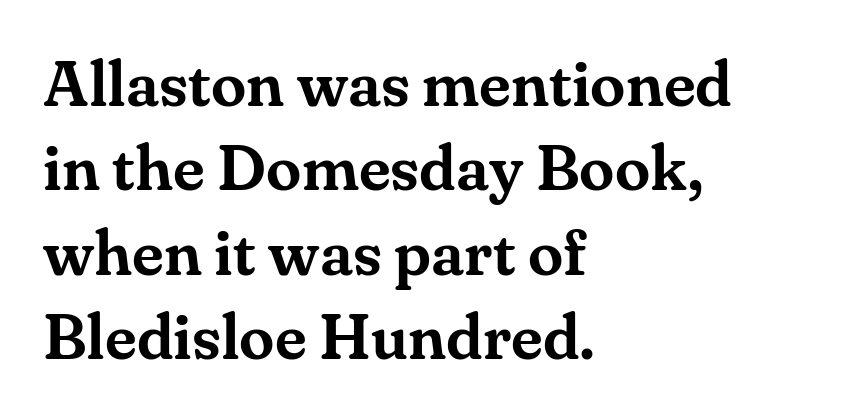
The image shows 64 px serif type, upright; set left-aligned, normal line spacing (1.32x), normal letter spacing, not underlined; medium stroke contrast and a small x-height.
